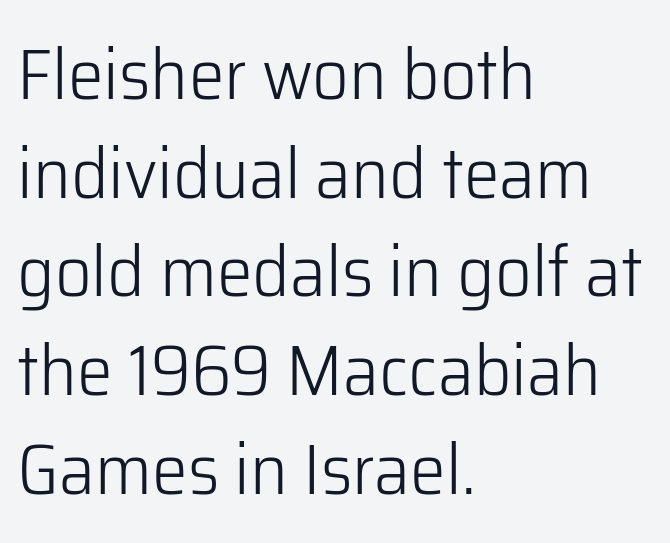
The image shows 72 px light sans-serif type, upright; set left-aligned, normal line spacing (1.37x), normal letter spacing, not underlined; low stroke contrast and a medium x-height.
